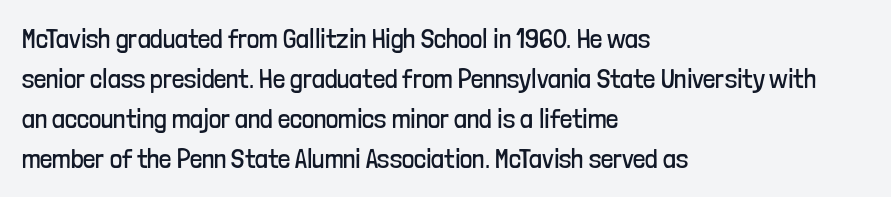
{"italic": "no", "bold": "no", "underline": "no", "align": "left", "line_spacing": "normal", "line_spacing_ratio": 1.48, "letter_spacing": "normal", "letter_spacing_em": 0.0, "glyph_px": 27}
